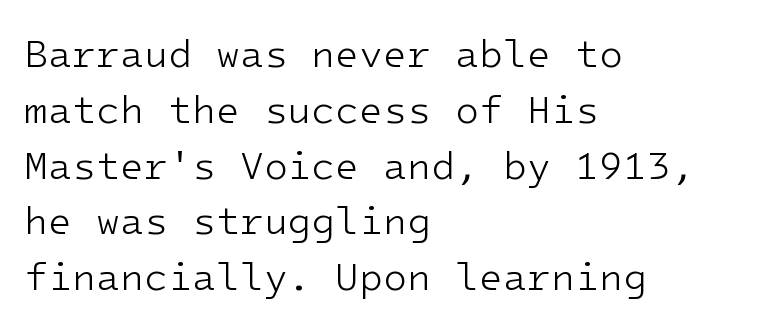
The image shows 39 px light sans-serif type, upright, monospaced; set left-aligned, normal line spacing (1.43x), normal letter spacing, not underlined; low stroke contrast and a medium x-height.
